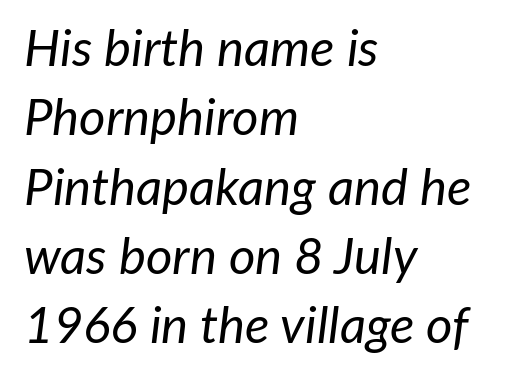
Q: Is the text bold? A: No.
Q: Is the text italic (slanted)? A: Yes, it leans right by about 7 degrees.
Q: Is the text underlined? A: No.
Q: How is the paragraph aligned? A: Left-aligned.
Q: Is the spacing between letters normal or unusually wide? A: Normal.
Q: Is the spacing between lines tight, normal or loose? A: Normal.
Q: Width (condensed, normal, or wide)? A: Normal.
Q: Stroke contrast? A: Low.
Q: x-height? A: Medium.
Q: Monospaced? A: No.
